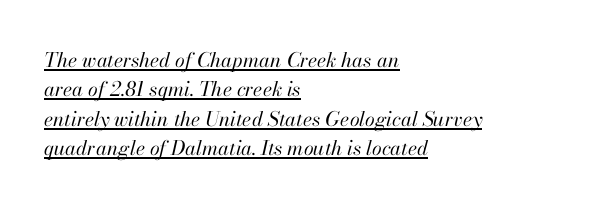
{"italic": "yes", "lean": "right", "slant_degrees": 13, "bold": "no", "underline": "yes", "align": "left", "line_spacing": "normal", "line_spacing_ratio": 1.47, "letter_spacing": "normal", "letter_spacing_em": 0.0, "glyph_px": 20}
